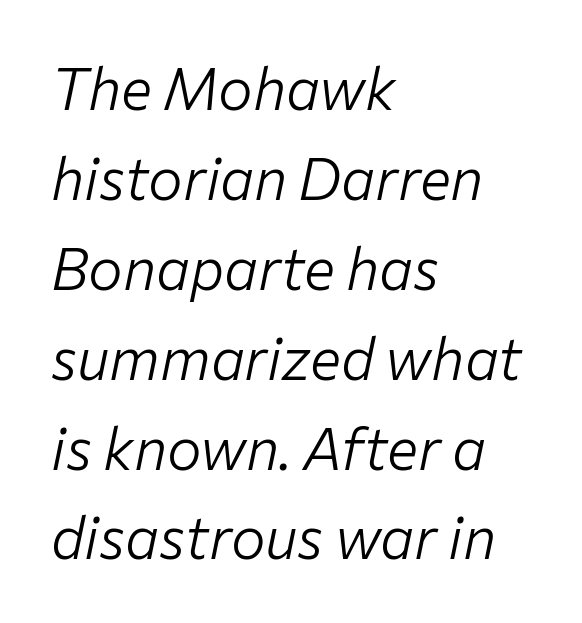
{"italic": "yes", "lean": "right", "slant_degrees": 12, "bold": "no", "weight": "light", "width": "normal", "stroke_contrast": "low", "x_height": "medium", "monospaced": "no", "underline": "no", "align": "left", "line_spacing": "normal", "line_spacing_ratio": 1.55, "letter_spacing": "normal", "letter_spacing_em": 0.0, "glyph_px": 58}
